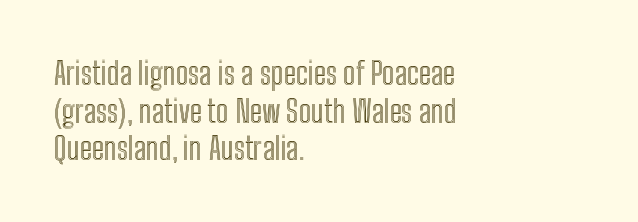
{"italic": "no", "width": "condensed", "x_height": "medium", "monospaced": "no", "underline": "no", "align": "left", "line_spacing_ratio": 1.21, "letter_spacing": "normal", "letter_spacing_em": 0.0, "glyph_px": 31}
